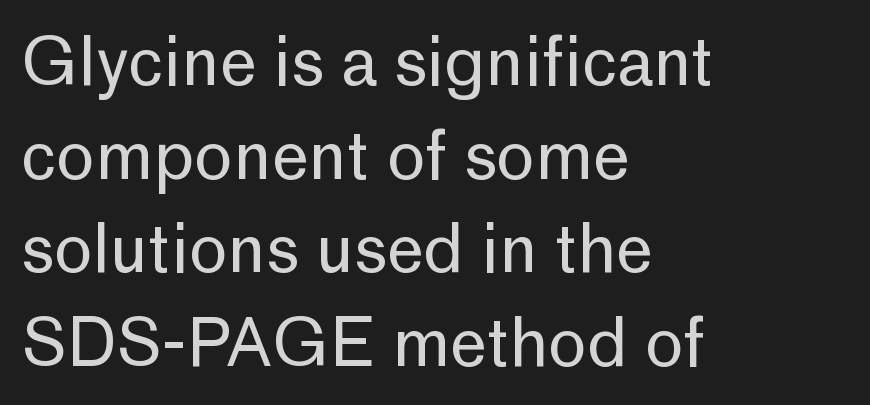
Q: Is the text bold? A: No.
Q: Is the text italic (slanted)? A: No, it is upright.
Q: Is the typeface a serif or a sans-serif typeface? A: Sans-serif.
Q: Is the text underlined? A: No.
Q: How is the paragraph aligned? A: Left-aligned.
Q: Is the spacing between letters normal or unusually wide? A: Normal.
Q: Is the spacing between lines tight, normal or loose? A: Normal.
Q: Width (condensed, normal, or wide)? A: Normal.
Q: Stroke contrast? A: Low.
Q: x-height? A: Medium.
Q: Monospaced? A: No.
